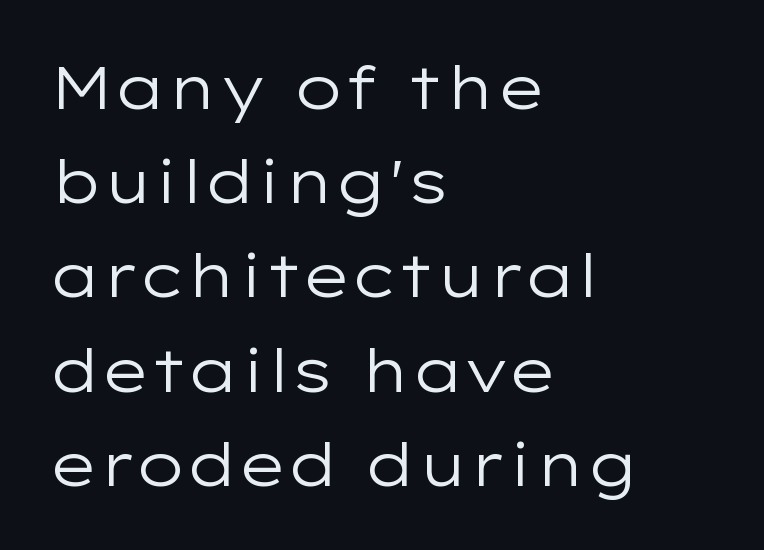
Q: Is the text bold? A: No.
Q: Is the text italic (slanted)? A: No, it is upright.
Q: Is the typeface a serif or a sans-serif typeface? A: Sans-serif.
Q: Is the text underlined? A: No.
Q: How is the paragraph aligned? A: Left-aligned.
Q: Is the spacing between letters normal or unusually wide? A: Normal.
Q: Is the spacing between lines tight, normal or loose? A: Normal.
Q: Width (condensed, normal, or wide)? A: Wide.
Q: Stroke contrast? A: Low.
Q: x-height? A: Medium.
Q: Monospaced? A: No.
